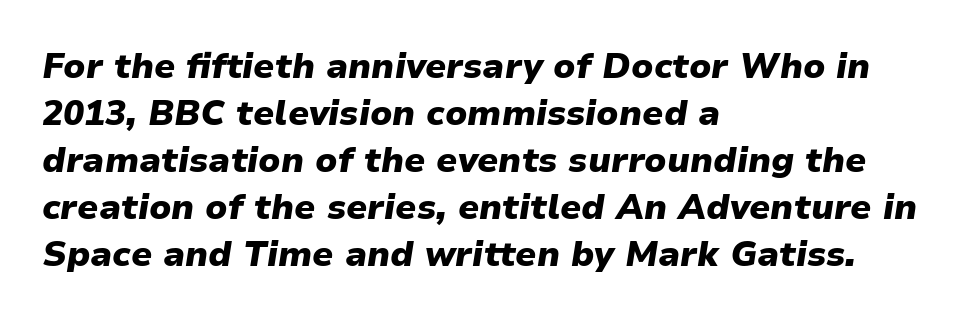
The image shows 35 px heavy type, italic (leaning right); set left-aligned, normal line spacing (1.34x), normal letter spacing, not underlined; low stroke contrast and a medium x-height.
